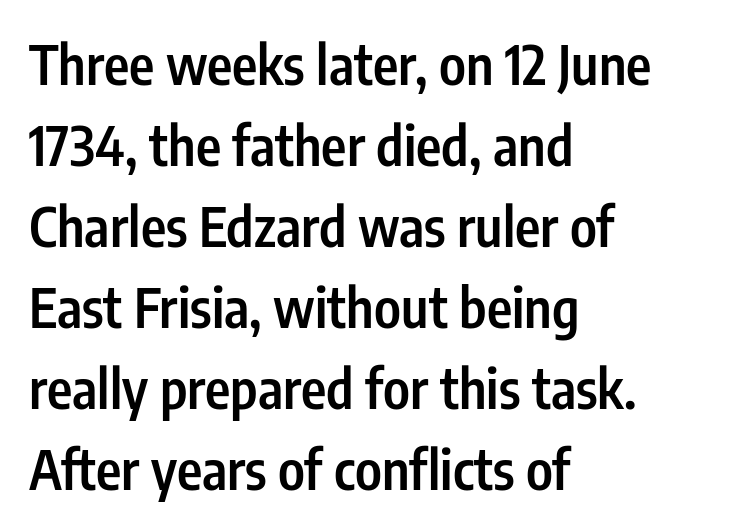
The image shows 54 px semibold, condensed sans-serif type, upright; set left-aligned, normal line spacing (1.5x), normal letter spacing, not underlined; low stroke contrast and a medium x-height.
